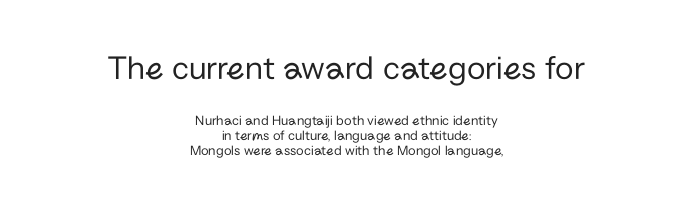
{"serif": "no", "italic": "no", "bold": "no", "weight": "regular", "width": "normal", "stroke_contrast": "low", "x_height": "medium", "monospaced": "no", "underline": "no", "align": "center", "line_spacing": "tight", "line_spacing_ratio": 1.1, "letter_spacing": "normal", "letter_spacing_em": 0.0, "larger_block": "first", "size_ratio": 2.43, "glyph_px": 34}
